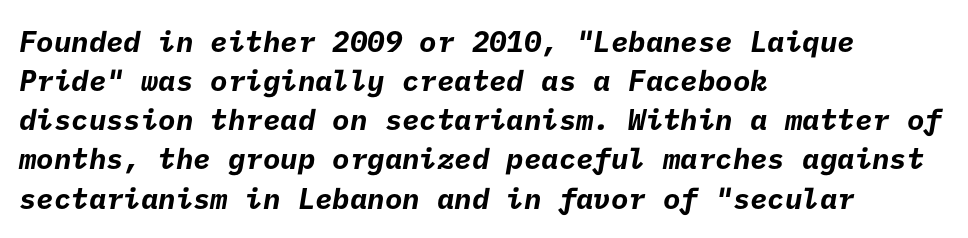
The image shows 29 px bold sans-serif type; set left-aligned, normal line spacing (1.35x), normal letter spacing, not underlined; low stroke contrast and a medium x-height.
